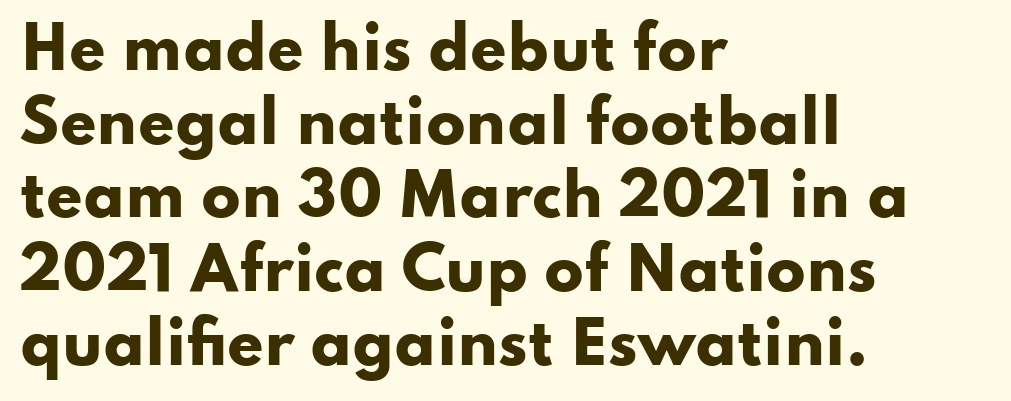
The image shows 58 px heavy, wide sans-serif type, upright; set left-aligned, normal line spacing (1.27x), normal letter spacing, not underlined; low stroke contrast and a small x-height.
